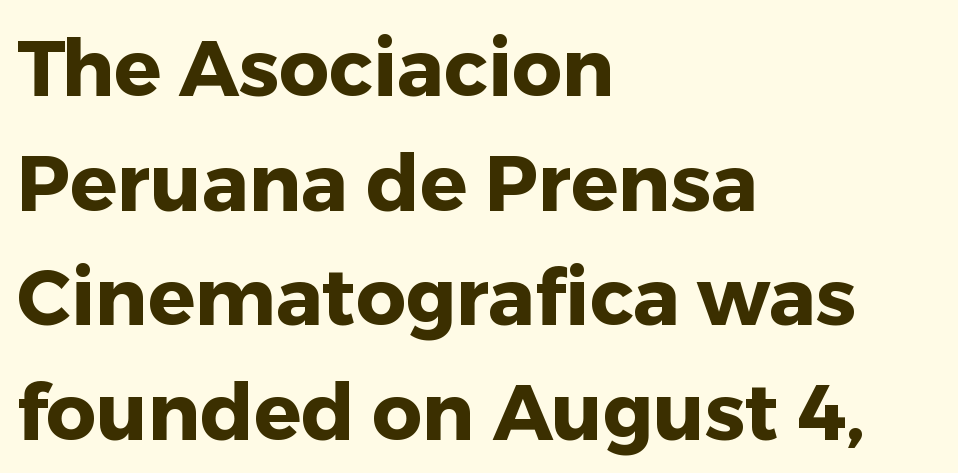
{"serif": "no", "italic": "no", "bold": "yes", "weight": "heavy", "width": "normal", "stroke_contrast": "low", "x_height": "medium", "monospaced": "no", "underline": "no", "align": "left", "line_spacing": "normal", "line_spacing_ratio": 1.47, "letter_spacing": "normal", "letter_spacing_em": 0.0, "glyph_px": 78}
